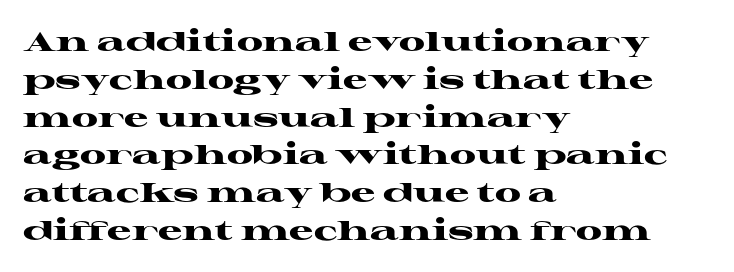
Line spacing here is normal. The baseline area is clear. This sample uses an upright cut, with every glyph sitting square on the baseline. These lines keep a tight, regular rhythm from letter to letter. Line beginnings align vertically; line endings do not.
